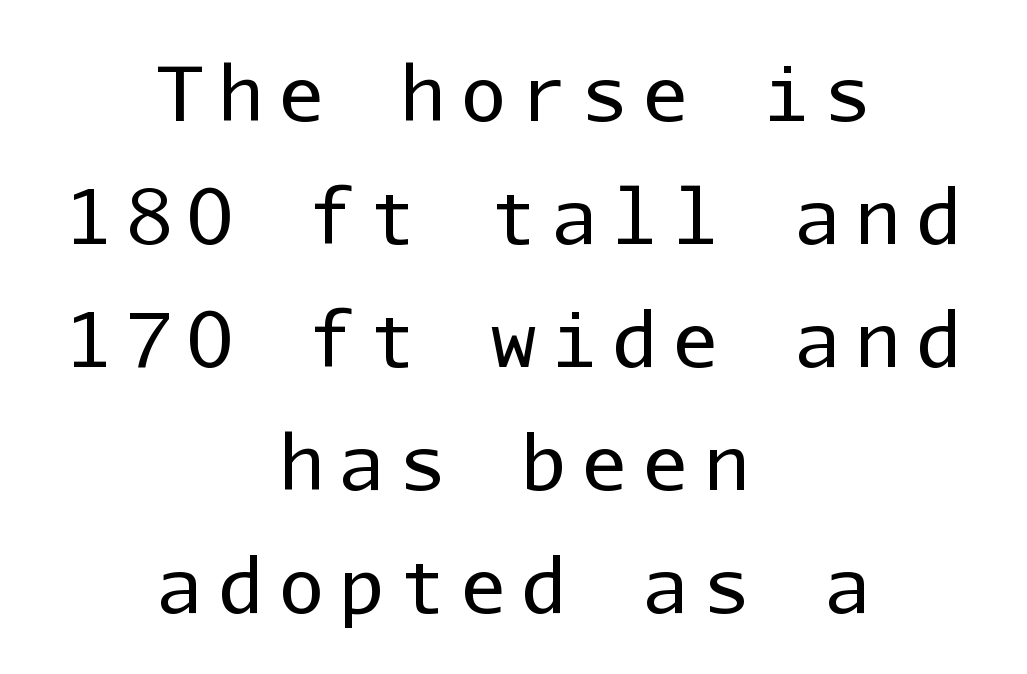
The image shows 75 px regular-weight sans-serif type, upright, monospaced; set centered, normal line spacing (1.64x), unusually wide letter spacing (+0.21 em), not underlined; low stroke contrast and a medium x-height.
